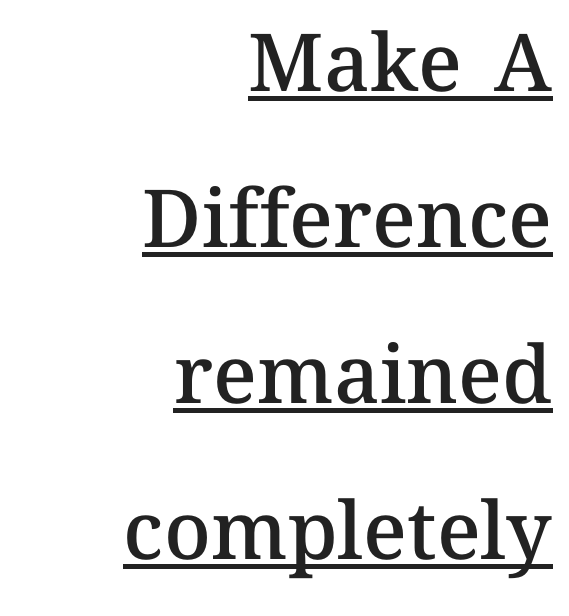
Bold? Not quite — semibold, heavier than regular but stopping short. Leftover space on each line is placed entirely before the opening word. Italic: no, the glyphs are upright roman. Interline gaps are noticeably wide in this sample.
